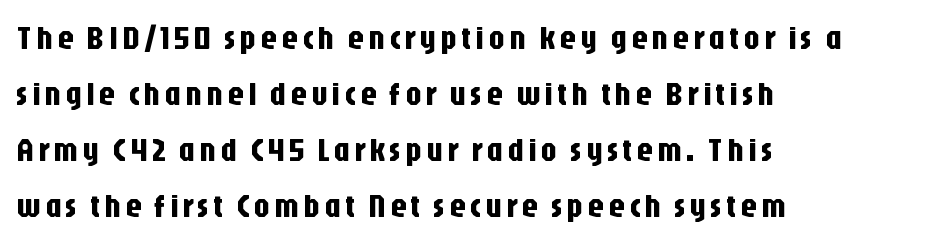
Proportional: the letters do not fall into vertical columns. Honestly, there is no underline to notice here at all. A typesetter would label this face a sans. Leading: standard. Ascenders rise straight up at ninety degrees. Notice how the passage keeps a crisp vertical edge on the left only.
